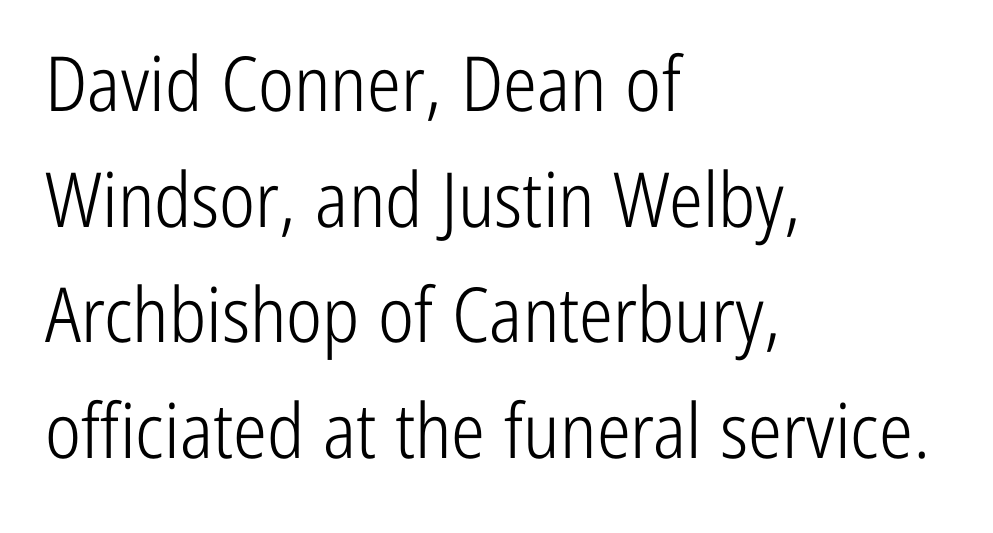
Line spacing here is normal. Character widths vary here, with narrow letters taking less room than wide ones. Stroke terminals: plain, sans-serif. Every row of glyphs begins at an identical x-position on the left. Inter-character spacing is left at the font's built-in metrics.
